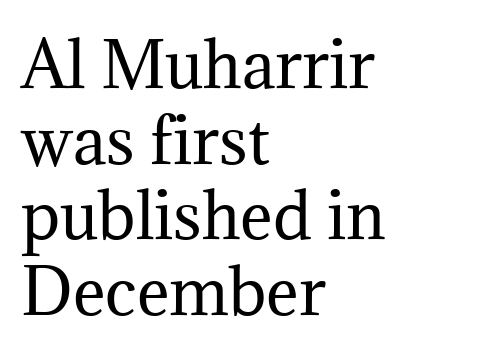
Q: Is the text bold? A: No.
Q: Is the text italic (slanted)? A: No, it is upright.
Q: Is the typeface a serif or a sans-serif typeface? A: Serif.
Q: Is the text underlined? A: No.
Q: How is the paragraph aligned? A: Left-aligned.
Q: Is the spacing between letters normal or unusually wide? A: Normal.
Q: Width (condensed, normal, or wide)? A: Normal.
Q: Stroke contrast? A: Medium.
Q: x-height? A: Medium.
Q: Monospaced? A: No.
